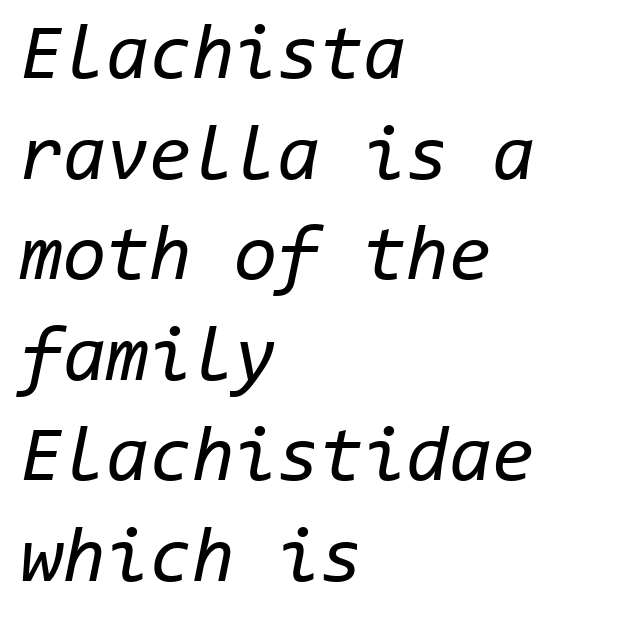
{"italic": "yes", "lean": "right", "slant_degrees": 11, "bold": "no", "weight": "regular", "width": "normal", "stroke_contrast": "low", "x_height": "medium", "monospaced": "yes", "underline": "no", "align": "left", "line_spacing": "normal", "line_spacing_ratio": 1.29, "letter_spacing": "normal", "letter_spacing_em": 0.0, "glyph_px": 78}
